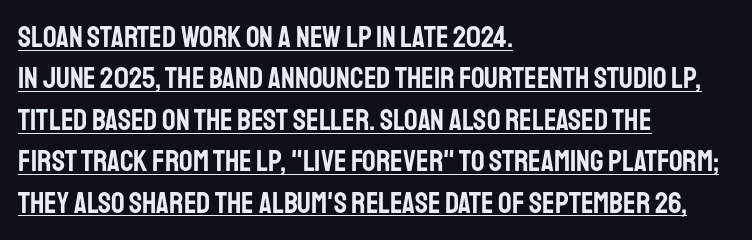
The image shows 30 px condensed sans-serif type, upright; set left-aligned, normal line spacing (1.38x), normal letter spacing, underlined; low stroke contrast and a large x-height.
